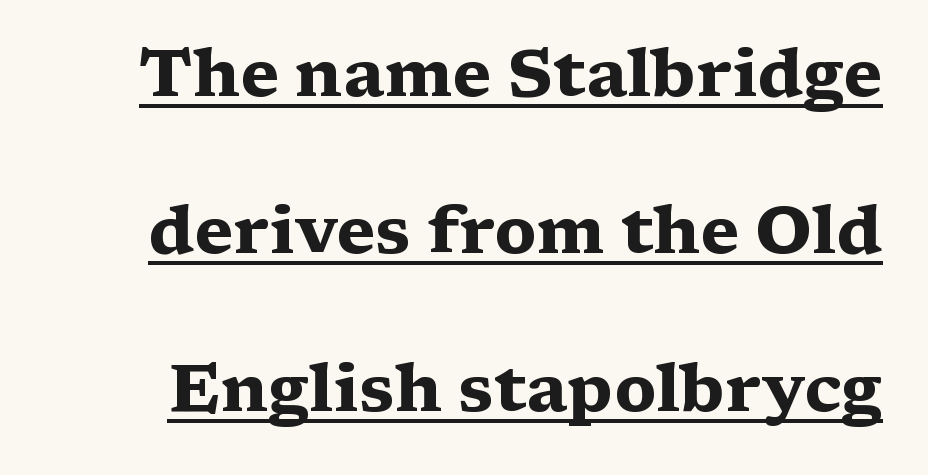
Q: Is the text bold? A: Yes.
Q: Is the text italic (slanted)? A: No, it is upright.
Q: Is the typeface a serif or a sans-serif typeface? A: Serif.
Q: Is the text underlined? A: Yes.
Q: Is the spacing between letters normal or unusually wide? A: Normal.
Q: Is the spacing between lines tight, normal or loose? A: Loose.
Q: Width (condensed, normal, or wide)? A: Wide.
Q: Stroke contrast? A: Medium.
Q: x-height? A: Medium.
Q: Monospaced? A: No.
